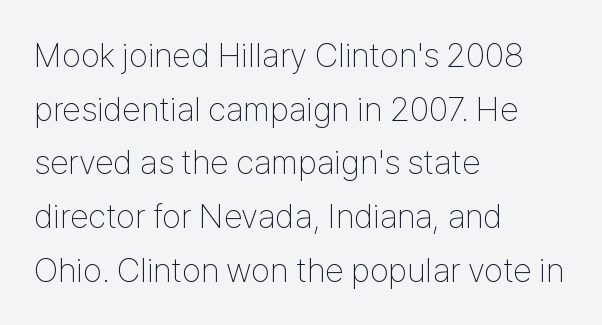
The image shows 34 px thin, condensed sans-serif type, upright; set left-aligned, normal line spacing (1.58x), normal letter spacing, not underlined; low stroke contrast and a medium x-height.
